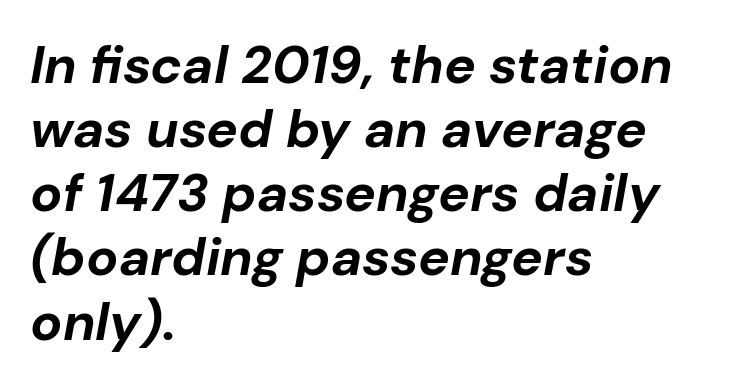
The image shows 53 px bold type, italic (leaning right); set left-aligned, line spacing 1.21x, normal letter spacing, not underlined; low stroke contrast and a medium x-height.
